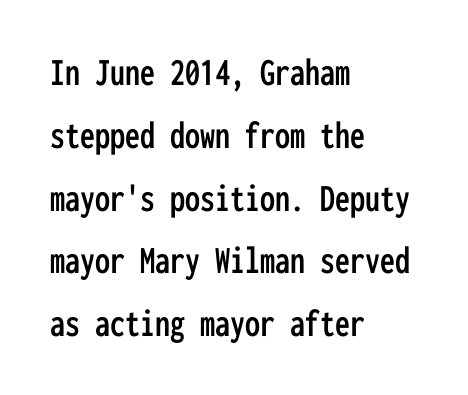
{"serif": "no", "italic": "no", "width": "condensed", "stroke_contrast": "low", "x_height": "medium", "monospaced": "yes", "underline": "no", "align": "left", "line_spacing": "normal", "line_spacing_ratio": 1.57, "letter_spacing": "normal", "letter_spacing_em": 0.0, "glyph_px": 40}
